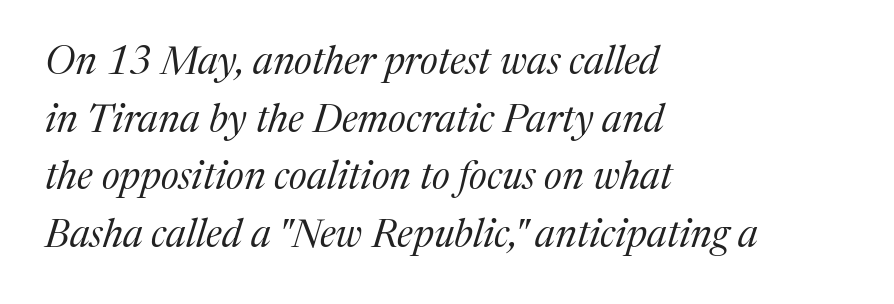
Typographically, this falls in the serif category. There is no visible air inserted between adjacent glyphs. Honestly, there is no underline to notice here at all. Do the characters align in a grid? No, the font is proportional. Alignment: flush left. No heavy texture on the line: the type isn't bold.
